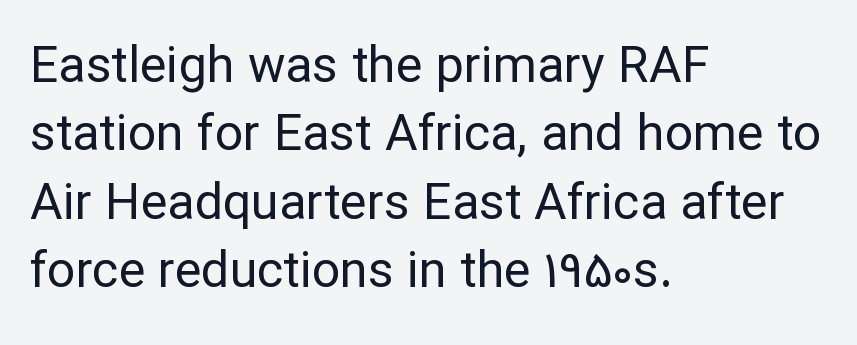
{"serif": "no", "italic": "no", "bold": "no", "weight": "regular", "width": "normal", "stroke_contrast": "low", "x_height": "medium", "monospaced": "no", "underline": "no", "align": "left", "line_spacing": "normal", "line_spacing_ratio": 1.37, "letter_spacing": "normal", "letter_spacing_em": 0.0, "glyph_px": 50}
